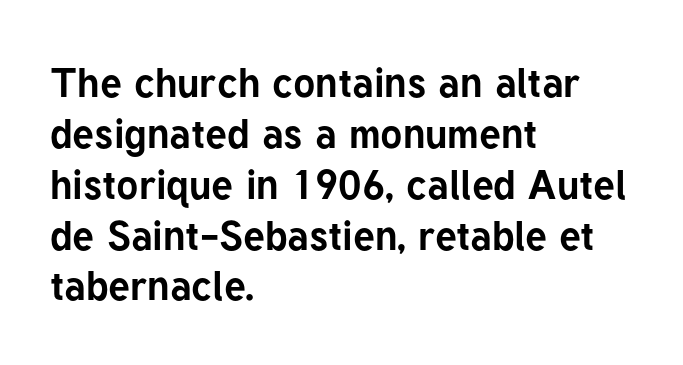
{"serif": "no", "italic": "no", "bold": "yes", "weight": "bold", "width": "normal", "stroke_contrast": "low", "x_height": "medium", "monospaced": "no", "underline": "no", "align": "left", "line_spacing_ratio": 1.24, "letter_spacing": "normal", "letter_spacing_em": 0.0, "glyph_px": 41}
